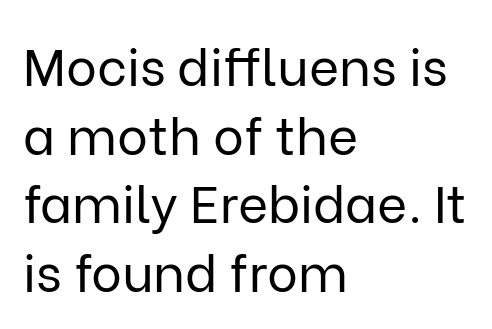
The image shows 52 px regular-weight sans-serif type, upright; set left-aligned, normal line spacing (1.32x), normal letter spacing, not underlined; low stroke contrast and a medium x-height.
